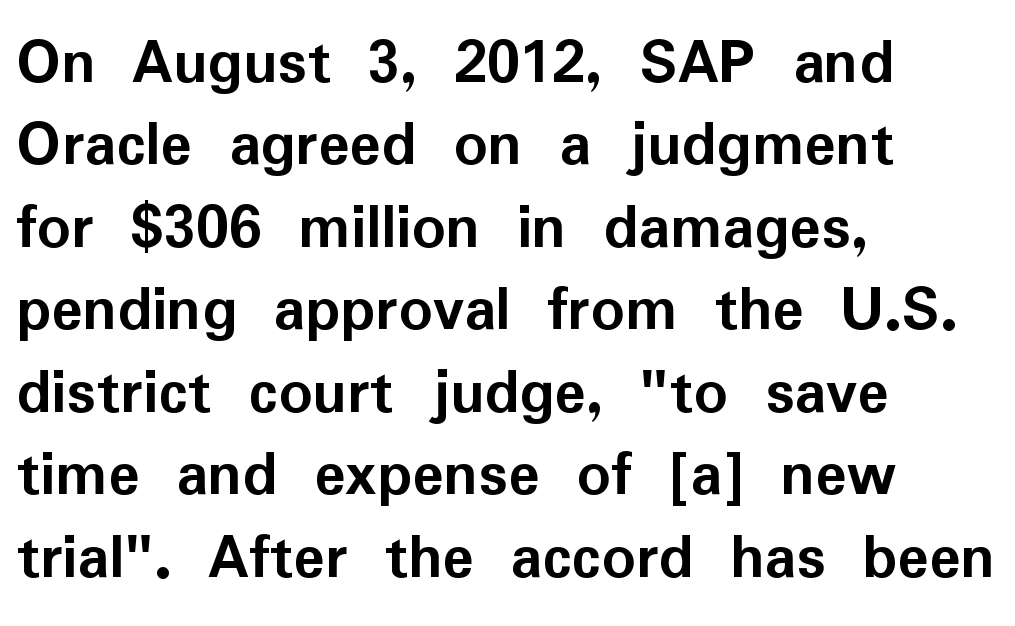
The image shows 66 px semibold sans-serif type, upright; set left-aligned, normal line spacing (1.25x), normal letter spacing, not underlined; low stroke contrast and a medium x-height.
